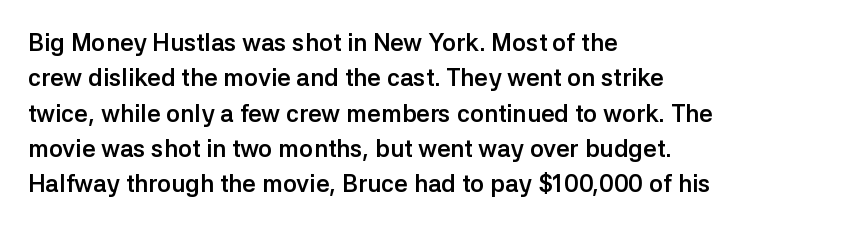
The baseline area is clear. Rendered with straight, roman letterforms. The face used here has the dense, thick strokes of a bold. One-word summary of the alignment: left.
